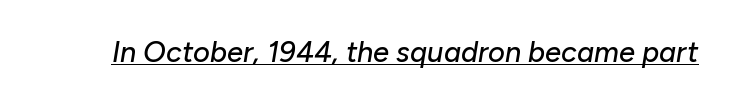
You can tell it's italic because the verticals aren't actually vertical. Every word sits above its own underline. The letters advance in unequal steps, a hallmark of proportional type. Honestly, the letter spacing is just normal — you wouldn't notice it.
